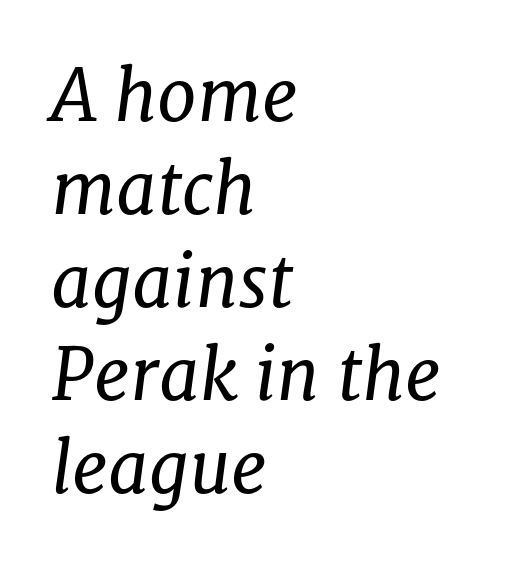
Casual observation: everything's shoved over to the left. The area under the type is left untouched. Between one letter and the next there's only the usual sliver of space. Looking at the ascenders, they clearly lean. Summary of weight: not heavy and not bold.
